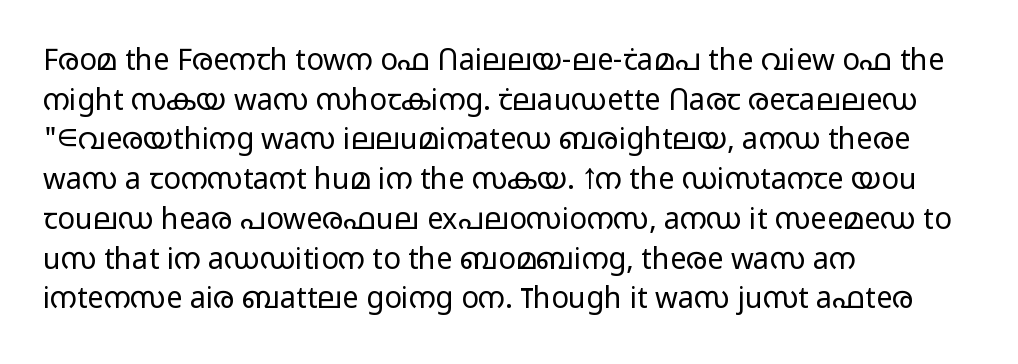
The image shows 29 px light, wide sans-serif type, upright; set left-aligned, normal line spacing (1.37x), normal letter spacing, not underlined; low stroke contrast and a medium x-height.
